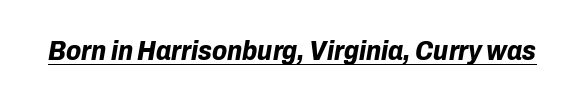
Heavy-handed strokes throughout: this text is bold. It's the slanting kind of type. This sample uses plain, unmodified letter spacing. This is underlined copy, the kind a proofreader might mark for attention.
